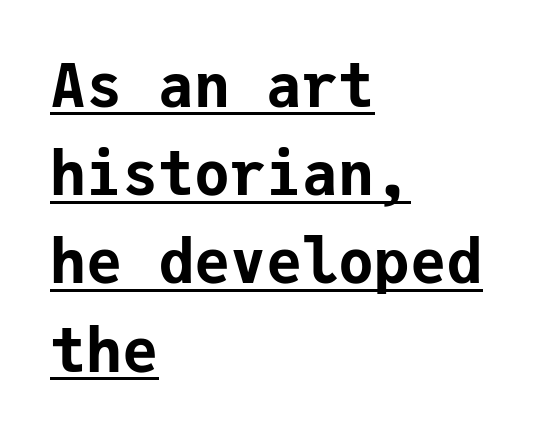
The image shows 60 px bold sans-serif type, upright, monospaced; set left-aligned, normal line spacing (1.47x), normal letter spacing, underlined; low stroke contrast and a medium x-height.
